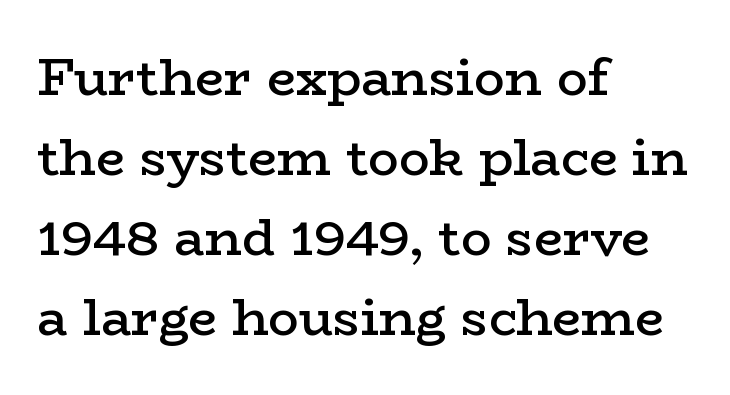
Glyph-to-glyph distance matches everyday printed text. Style check: upright. The strokes are fattened partway — semibold, not bold. Successive baselines arrive at the customary interval. The typesetter chose a ragged-right arrangement here. A typesetter would call this proportional, since set widths differ per character.
